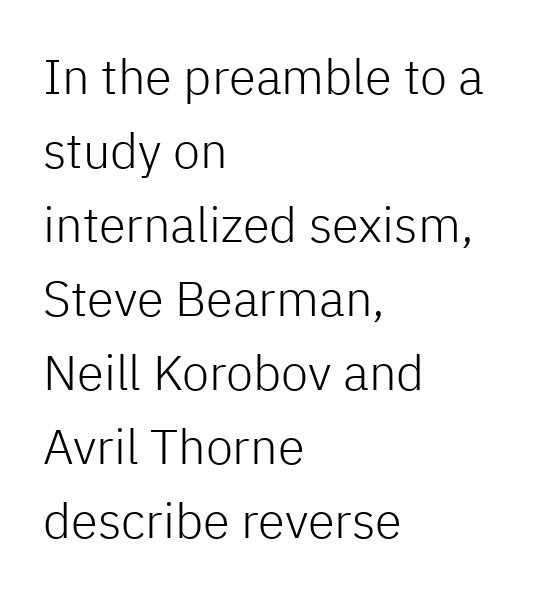
The specimen omits any rule beneath the text block's lines. Stems here are at most as thick as an everyday book face. Which margin do the lines hug? The left one — the right edge is uneven. This sample uses plain, unmodified letter spacing. Rendered with straight, roman letterforms.
